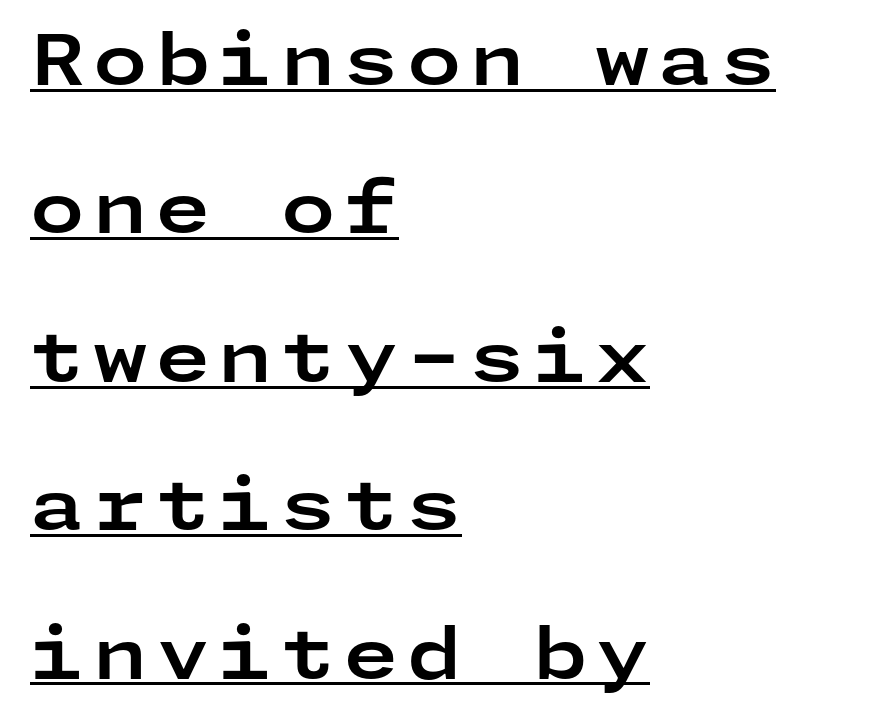
Visually the block forms a straight wall on the left and a jagged coastline on the right. Upright lettering throughout. Nope, no serifs anywhere on these letters. Set as a true bold cut, around the 700 mark. You can see a thin bar hugging the bottom of the glyphs. The passage shown stacks its lines with a broad gap.
